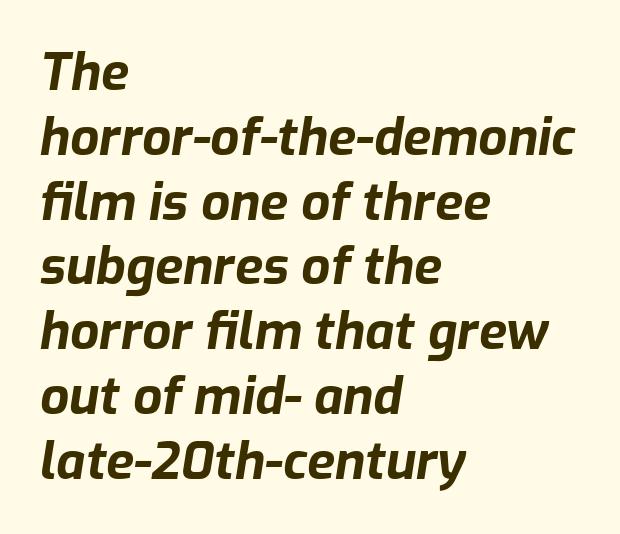
The image shows 51 px bold type, italic (leaning right); set left-aligned, normal line spacing (1.27x), normal letter spacing, not underlined; low stroke contrast and a medium x-height.
